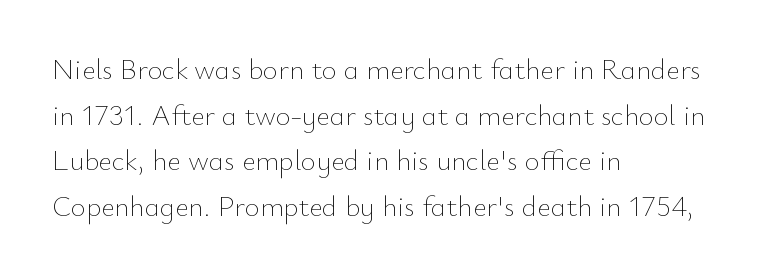
Q: Is the text bold? A: No.
Q: Is the text italic (slanted)? A: No, it is upright.
Q: Is the text underlined? A: No.
Q: How is the paragraph aligned? A: Left-aligned.
Q: Is the spacing between letters normal or unusually wide? A: Normal.
Q: Is the spacing between lines tight, normal or loose? A: Normal.
Q: Width (condensed, normal, or wide)? A: Normal.
Q: Stroke contrast? A: Low.
Q: x-height? A: Small.
Q: Monospaced? A: No.
